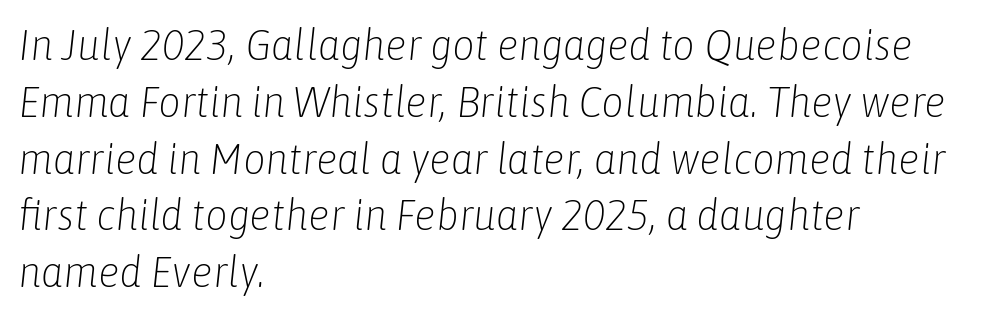
The image shows 44 px light, condensed type, italic (leaning right); set left-aligned, normal line spacing (1.29x), normal letter spacing, not underlined; low stroke contrast and a medium x-height.
